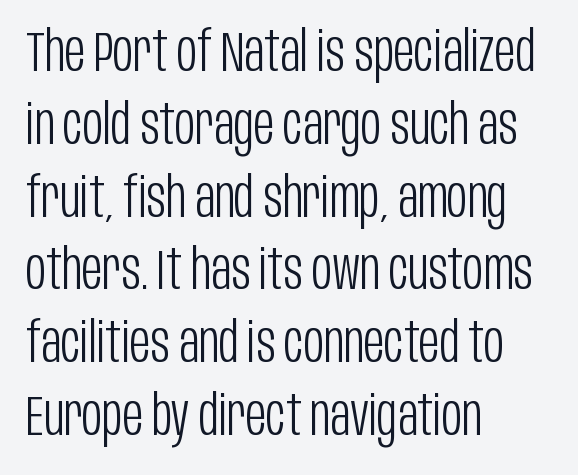
The image shows 56 px light, condensed sans-serif type, upright; set left-aligned, normal line spacing (1.3x), normal letter spacing, not underlined; low stroke contrast and a large x-height.
